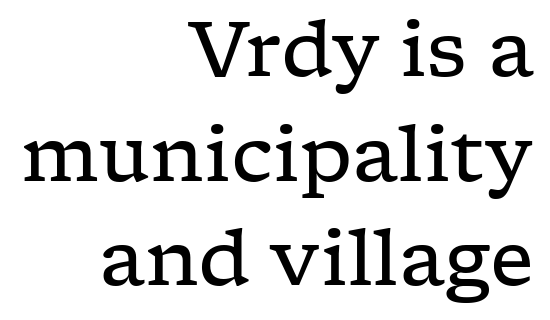
The image shows 77 px regular-weight, wide serif type, upright; set right-aligned, normal line spacing (1.36x), normal letter spacing, not underlined; low stroke contrast and a medium x-height.
